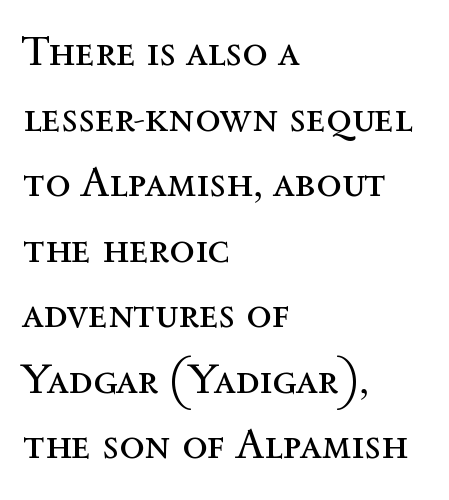
The image shows 42 px regular-weight type, upright; set left-aligned, normal line spacing (1.56x), normal letter spacing, not underlined; a medium x-height.
